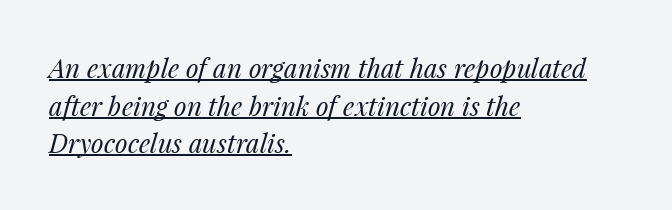
Typeset ragged right — the left edge is the straight one. Summary of weight: not heavy and not bold. If you measured baseline to baseline, you'd find a middling distance. The face used here has a pronounced slope to its letters.
